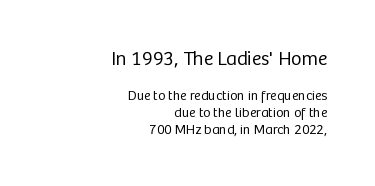
Line ends are locked; line starts wander. Check under the words: just untouched page. Default kerning and tracking; the words read as compact shapes. Style check: upright. The weight tops out at a normal text grade.
